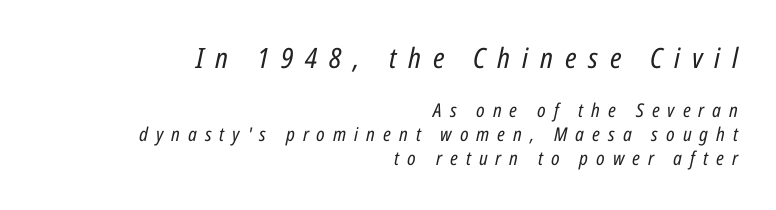
Glyph-to-glyph distance is far greater than everyday printed text. Visually, the top section dominates because its glyphs are scaled up. Style check: oblique. Compared with a flush-left layout, this one pins lines to the opposite, right side. Descenders hang freely into open space.
